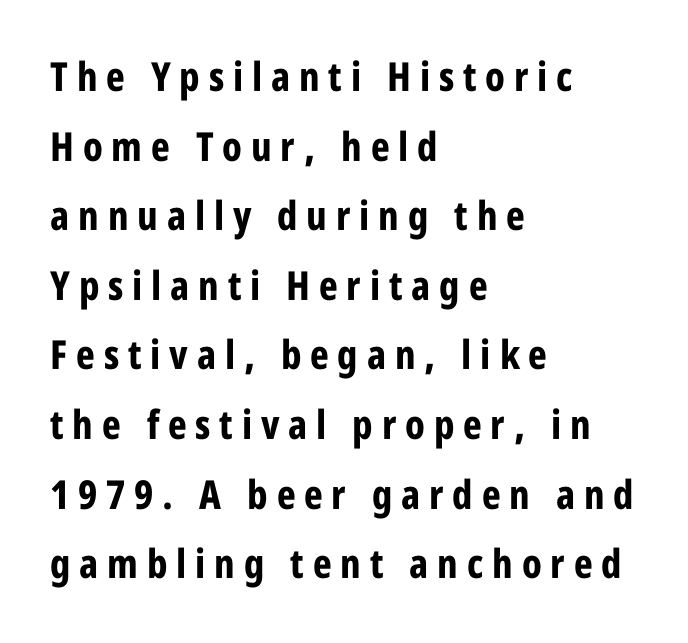
Classification — sans serif. Bold? Absolutely — the strokes are thick and heavy. If you drew a line through each stem, it would be perfectly vertical. Words appear elongated and porous because spacing is wide.
